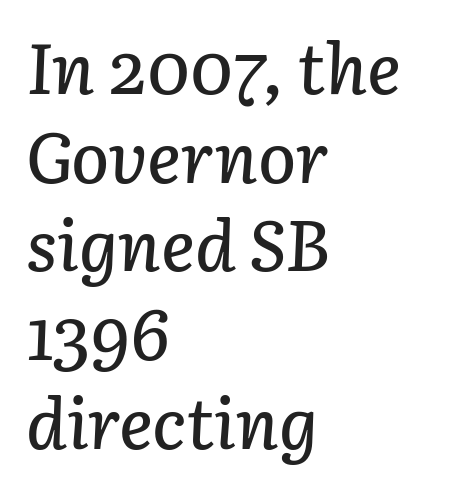
The image shows 71 px text type, italic (leaning right); set left-aligned, normal line spacing (1.25x), normal letter spacing, not underlined; low stroke contrast and a medium x-height.
